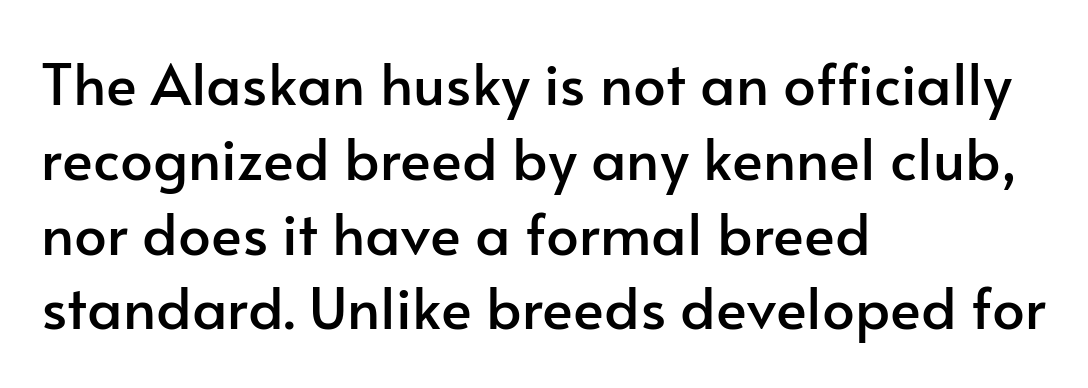
Honestly, there is no underline to notice here at all. Vertically, the passage feels balanced, rows spaced as you'd expect. One-word summary of the alignment: left. Stroke terminals: plain, sans-serif. Look at the tracking — it's just the regular setting, nothing added. Tall strokes in this sample are plumb rather than angled.
